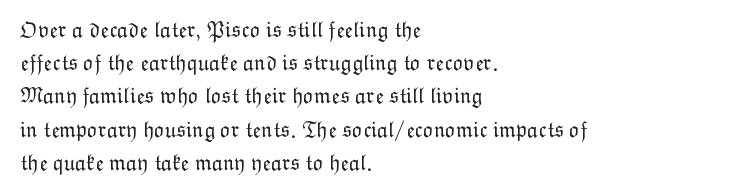
The image shows 22 px text type, upright; set left-aligned, normal line spacing (1.51x), normal letter spacing, not underlined.
